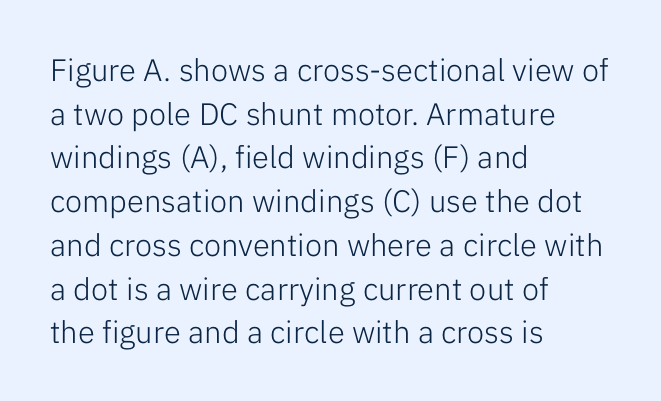
The image shows 31 px light sans-serif type, upright; set left-aligned, normal line spacing (1.41x), normal letter spacing, not underlined; low stroke contrast and a medium x-height.
